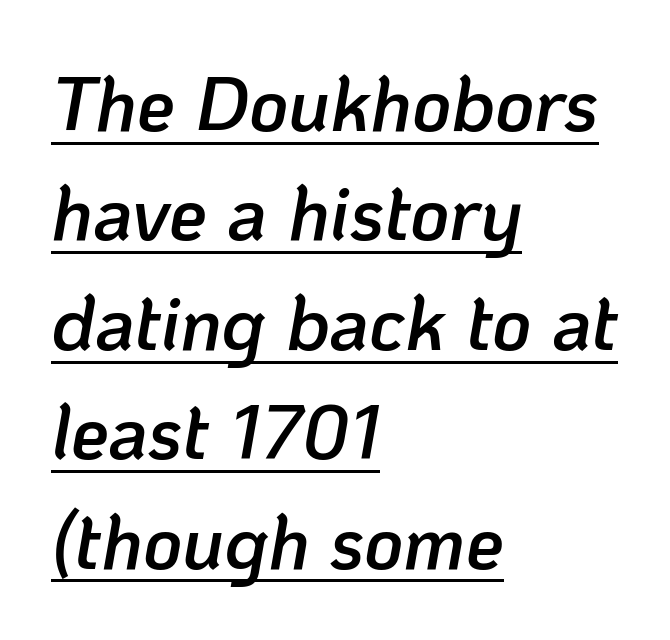
The image shows 76 px semibold type, italic (leaning right); set left-aligned, normal line spacing (1.44x), normal letter spacing, underlined; low stroke contrast and a medium x-height.
